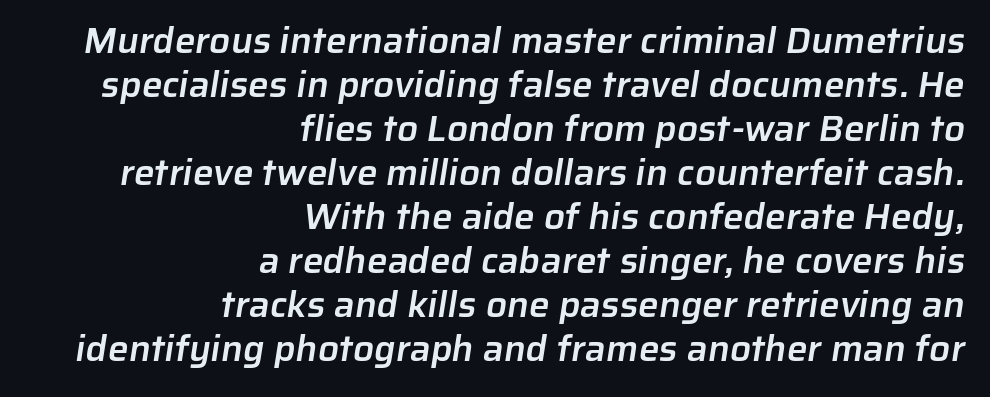
Q: Is the text bold? A: Semi-bold.
Q: Is the typeface a serif or a sans-serif typeface? A: Sans-serif.
Q: Is the text underlined? A: No.
Q: How is the paragraph aligned? A: Right-aligned.
Q: Is the spacing between letters normal or unusually wide? A: Normal.
Q: Width (condensed, normal, or wide)? A: Normal.
Q: Stroke contrast? A: Low.
Q: x-height? A: Medium.
Q: Monospaced? A: No.
